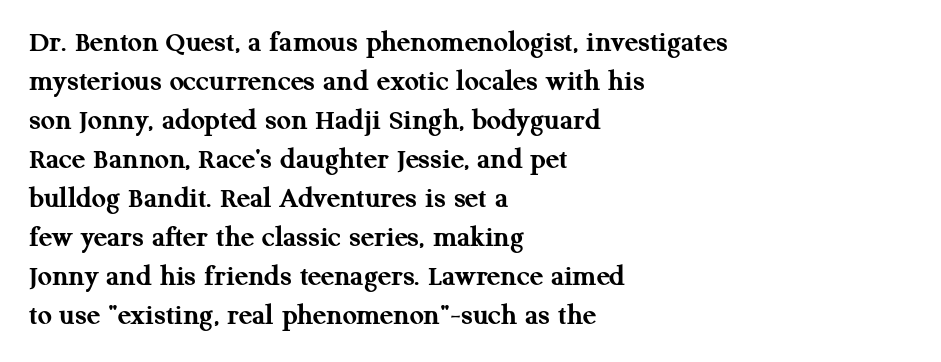
Q: Is the text bold? A: Yes.
Q: Is the text italic (slanted)? A: No, it is upright.
Q: Is the typeface a serif or a sans-serif typeface? A: Serif.
Q: Is the text underlined? A: No.
Q: How is the paragraph aligned? A: Left-aligned.
Q: Is the spacing between letters normal or unusually wide? A: Normal.
Q: Is the spacing between lines tight, normal or loose? A: Normal.
Q: Width (condensed, normal, or wide)? A: Normal.
Q: Stroke contrast? A: Medium.
Q: x-height? A: Medium.
Q: Monospaced? A: No.
